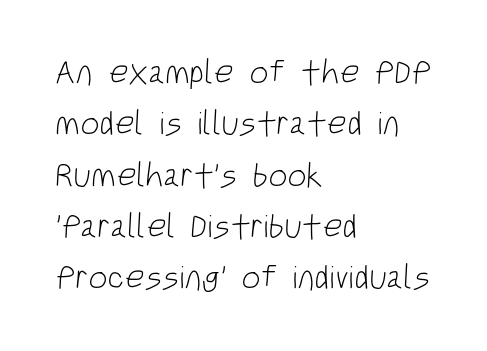
Q: Is the text bold? A: No.
Q: Is the typeface a serif or a sans-serif typeface? A: Sans-serif.
Q: Is the text underlined? A: No.
Q: How is the paragraph aligned? A: Left-aligned.
Q: Is the spacing between letters normal or unusually wide? A: Normal.
Q: Is the spacing between lines tight, normal or loose? A: Normal.
Q: Width (condensed, normal, or wide)? A: Condensed.
Q: Stroke contrast? A: Low.
Q: x-height? A: Large.
Q: Monospaced? A: No.
